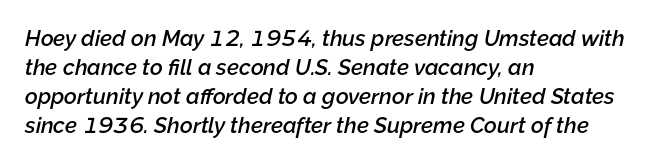
Q: Is the text bold? A: Semi-bold.
Q: Is the text italic (slanted)? A: Yes, it leans right by about 12 degrees.
Q: Is the text underlined? A: No.
Q: How is the paragraph aligned? A: Left-aligned.
Q: Is the spacing between letters normal or unusually wide? A: Normal.
Q: Is the spacing between lines tight, normal or loose? A: Normal.
